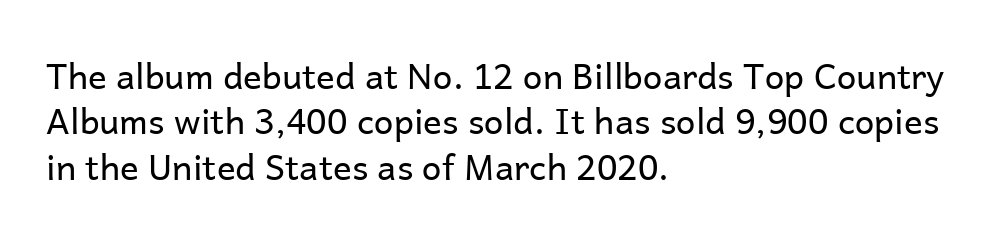
Vertical strokes here are truly vertical. A typesetter would label this face a sans. Character widths vary here, with narrow letters taking less room than wide ones. You could call the tracking neutral — neither tight nor loose. Weight: not bold — regular or lighter. Only glyphs here, with clear space below each row.
